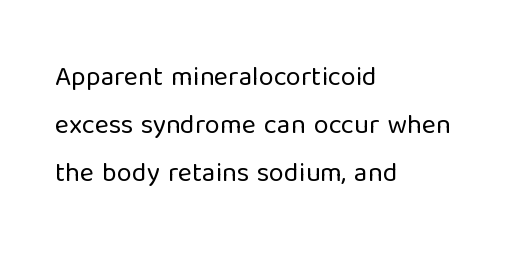
The horizontal fit of the characters is conventional and even. Descenders hang freely into open space. The lettering holds an erect, upright posture throughout. The rag falls on the right side of this text block.
